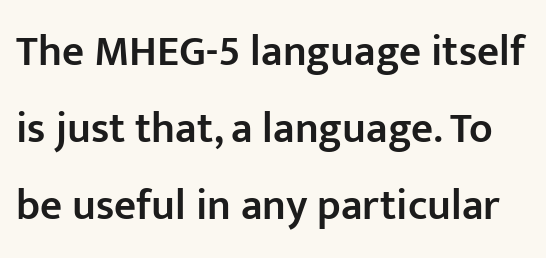
Font category for this specimen: sans-serif. Quick note: underline off. Here the glyphs are tracked normally, forming tight word shapes. The rendering uses a semibold face; strokes are thickened but not to full bold. Ordinary non-slanted type is in use.
